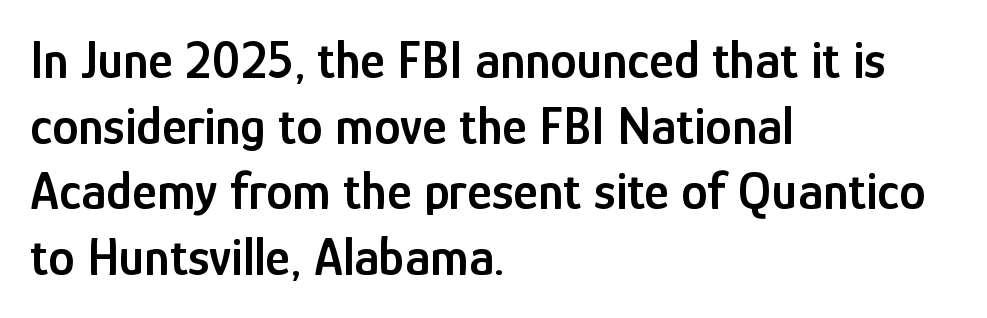
Q: Is the text bold? A: Semi-bold.
Q: Is the text italic (slanted)? A: No, it is upright.
Q: Is the typeface a serif or a sans-serif typeface? A: Sans-serif.
Q: Is the text underlined? A: No.
Q: How is the paragraph aligned? A: Left-aligned.
Q: Is the spacing between letters normal or unusually wide? A: Normal.
Q: Width (condensed, normal, or wide)? A: Condensed.
Q: Stroke contrast? A: Low.
Q: x-height? A: Medium.
Q: Monospaced? A: No.
